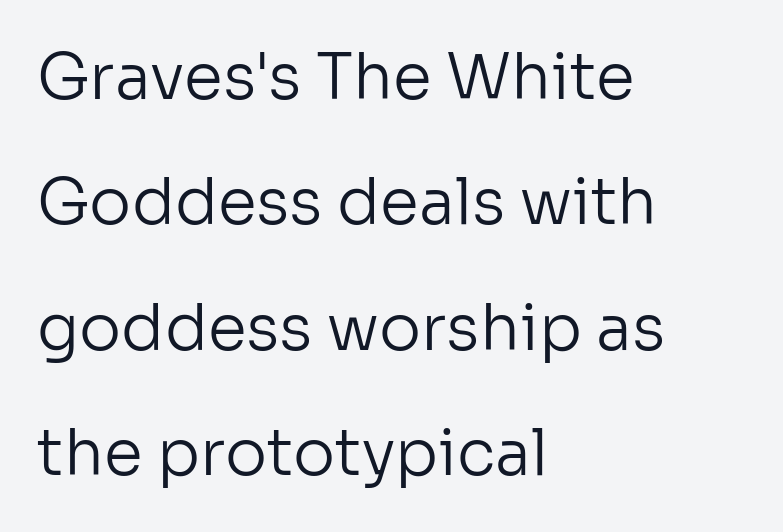
Weight: in the light-to-regular range. The lines in this sample share a left origin and differ only in where they stop. Unmarked baselines from the first word to the last. Varying glyph widths throughout — classic text-font behaviour. Nobody touched the tracking dial on this one.
